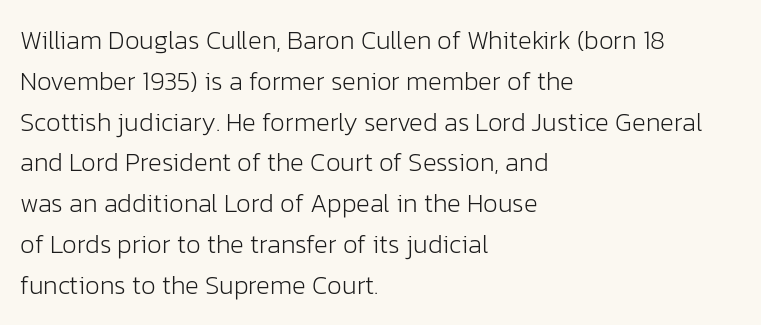
{"italic": "no", "bold": "no", "underline": "no", "align": "left", "line_spacing": "normal", "line_spacing_ratio": 1.57, "letter_spacing": "normal", "letter_spacing_em": 0.0, "glyph_px": 26}
